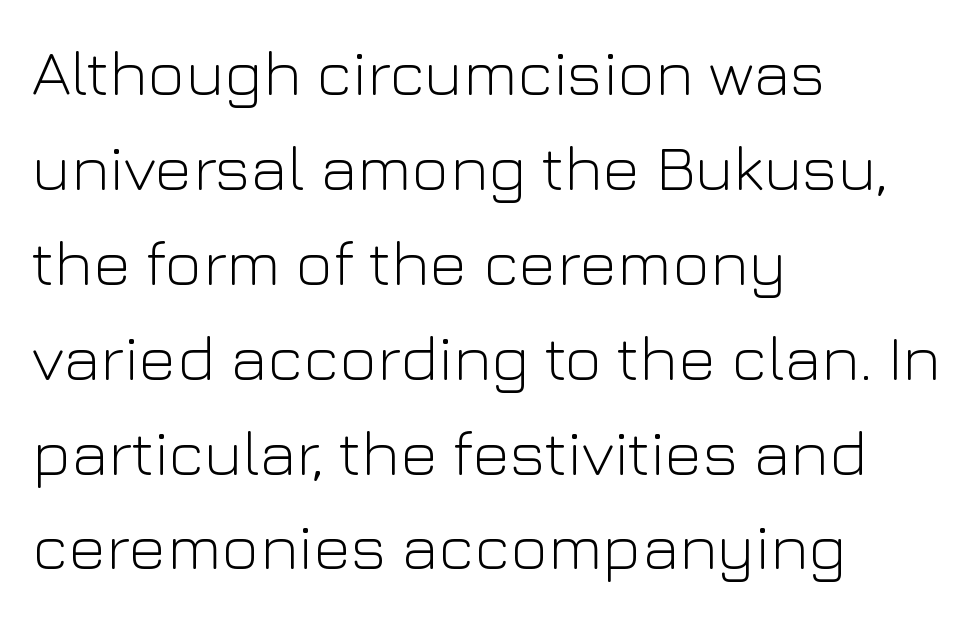
{"serif": "no", "italic": "no", "bold": "no", "weight": "light", "width": "normal", "stroke_contrast": "low", "x_height": "medium", "monospaced": "no", "underline": "no", "align": "left", "line_spacing": "normal", "line_spacing_ratio": 1.46, "letter_spacing": "normal", "letter_spacing_em": 0.0, "glyph_px": 65}
